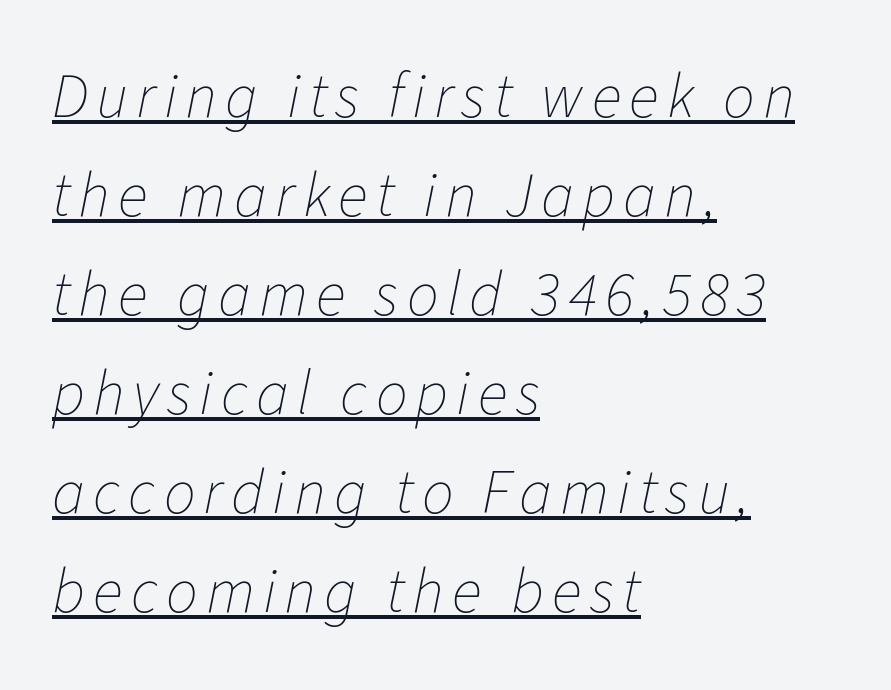
{"italic": "yes", "lean": "right", "slant_degrees": 11, "bold": "no", "weight": "thin", "width": "normal", "stroke_contrast": "low", "x_height": "medium", "monospaced": "no", "underline": "yes", "align": "left", "line_spacing": "normal", "line_spacing_ratio": 1.57, "glyph_px": 63}
